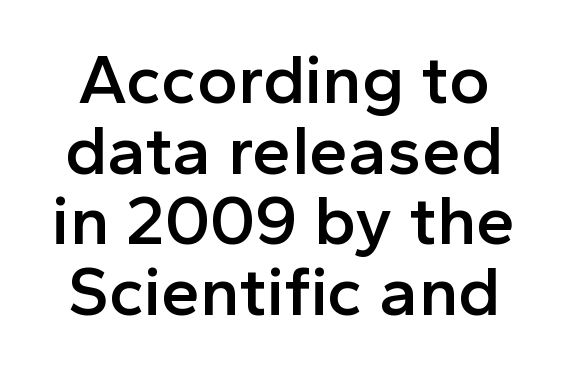
Q: Is the text bold? A: Semi-bold.
Q: Is the text italic (slanted)? A: No, it is upright.
Q: Is the typeface a serif or a sans-serif typeface? A: Sans-serif.
Q: Is the text underlined? A: No.
Q: Is the spacing between letters normal or unusually wide? A: Normal.
Q: Is the spacing between lines tight, normal or loose? A: Tight.
Q: Width (condensed, normal, or wide)? A: Normal.
Q: x-height? A: Medium.
Q: Monospaced? A: No.
